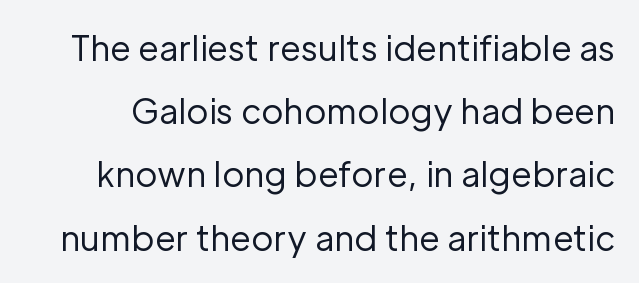
Looks like regular typesetting: each glyph gets only the width it needs. Each stroke keeps to a modest, everyday thickness or less. The axis of the letterforms is exactly vertical. A sans-serif font was chosen for this passage. Short note: letters normally spaced. The words here are not underlined.
